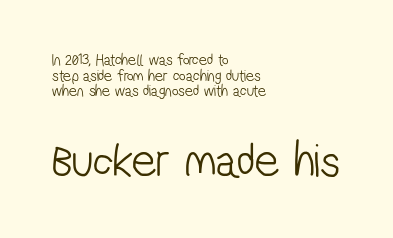
The image shows 48 px light, condensed sans-serif type; set left-aligned, tight line spacing (0.97x), normal letter spacing, not underlined; the second (bottom) block is 3.0x larger; low stroke contrast and a medium x-height.
